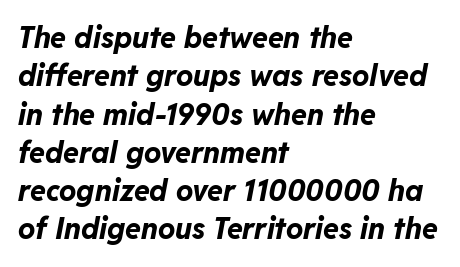
Q: Is the text bold? A: Yes.
Q: Is the text italic (slanted)? A: Yes, it leans right by about 11 degrees.
Q: Is the text underlined? A: No.
Q: How is the paragraph aligned? A: Left-aligned.
Q: Is the spacing between letters normal or unusually wide? A: Normal.
Q: Is the spacing between lines tight, normal or loose? A: Normal.
Q: Width (condensed, normal, or wide)? A: Normal.
Q: Stroke contrast? A: Low.
Q: x-height? A: Medium.
Q: Monospaced? A: No.
